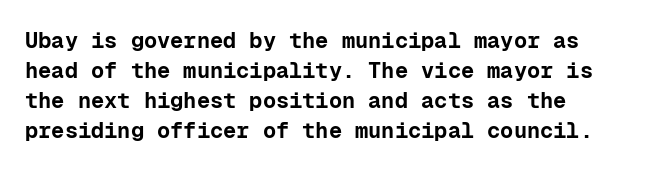
Q: Is the text bold? A: Yes.
Q: Is the text italic (slanted)? A: No, it is upright.
Q: Is the text underlined? A: No.
Q: Is the spacing between letters normal or unusually wide? A: Normal.
Q: Is the spacing between lines tight, normal or loose? A: Normal.
